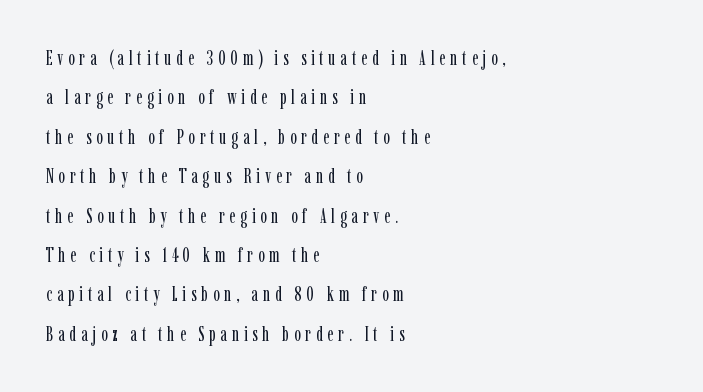
Q: Is the text bold? A: No.
Q: Is the text italic (slanted)? A: No, it is upright.
Q: Is the text underlined? A: No.
Q: How is the paragraph aligned? A: Left-aligned.
Q: Is the spacing between letters normal or unusually wide? A: Unusually wide.
Q: Is the spacing between lines tight, normal or loose? A: Loose.
